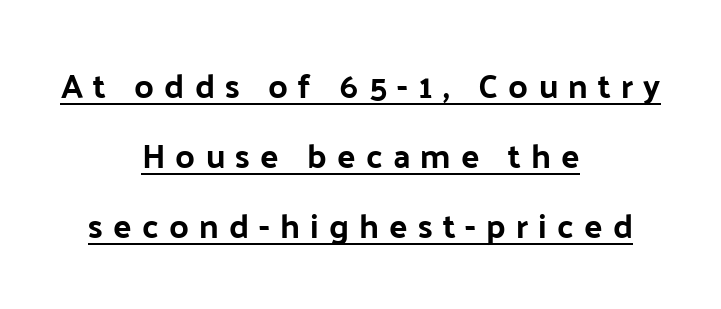
Q: Is the text italic (slanted)? A: No, it is upright.
Q: Is the typeface a serif or a sans-serif typeface? A: Sans-serif.
Q: Is the text underlined? A: Yes.
Q: How is the paragraph aligned? A: Centered.
Q: Is the spacing between letters normal or unusually wide? A: Unusually wide.
Q: Is the spacing between lines tight, normal or loose? A: Loose.
Q: Width (condensed, normal, or wide)? A: Normal.
Q: Stroke contrast? A: Low.
Q: x-height? A: Medium.
Q: Monospaced? A: No.
